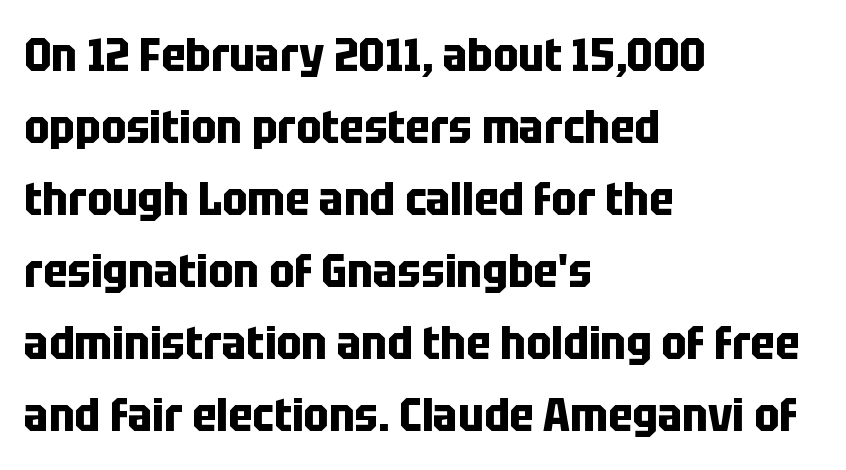
The image shows 47 px bold, condensed sans-serif type, upright; set left-aligned, normal line spacing (1.53x), normal letter spacing, not underlined; low stroke contrast and a large x-height.
